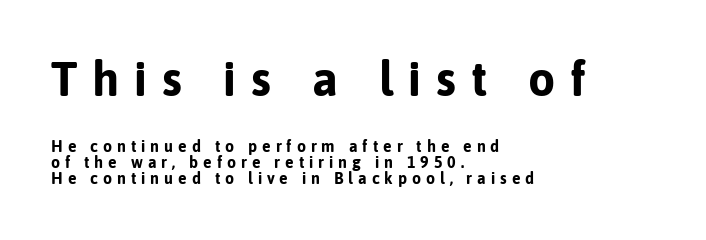
The image shows 48 px bold sans-serif type, upright; set left-aligned, tight line spacing (1.0x), unusually wide letter spacing (+0.31 em), not underlined; the first (top) block is 3.0x larger; low stroke contrast and a medium x-height.
